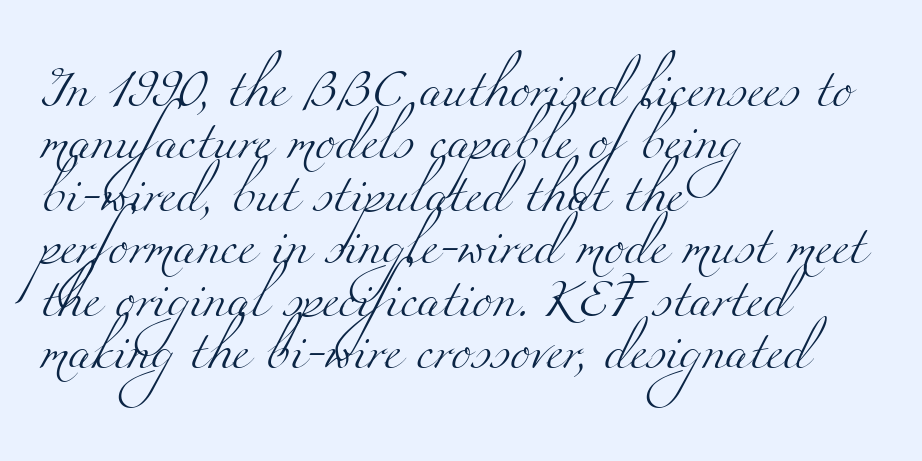
Q: Is the text bold? A: No.
Q: Is the text underlined? A: No.
Q: How is the paragraph aligned? A: Left-aligned.
Q: Is the spacing between letters normal or unusually wide? A: Normal.
Q: Is the spacing between lines tight, normal or loose? A: Normal.
Q: Width (condensed, normal, or wide)? A: Wide.
Q: Stroke contrast? A: Medium.
Q: x-height? A: Small.
Q: Monospaced? A: No.
